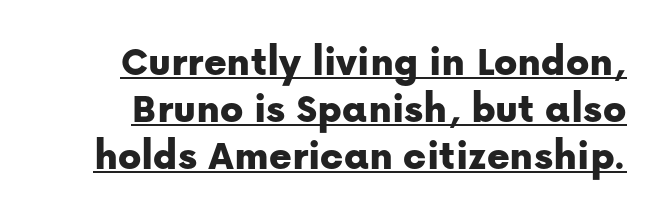
The image shows 43 px sans-serif type, upright; set tight line spacing (1.09x), normal letter spacing, underlined; low stroke contrast and a medium x-height.
